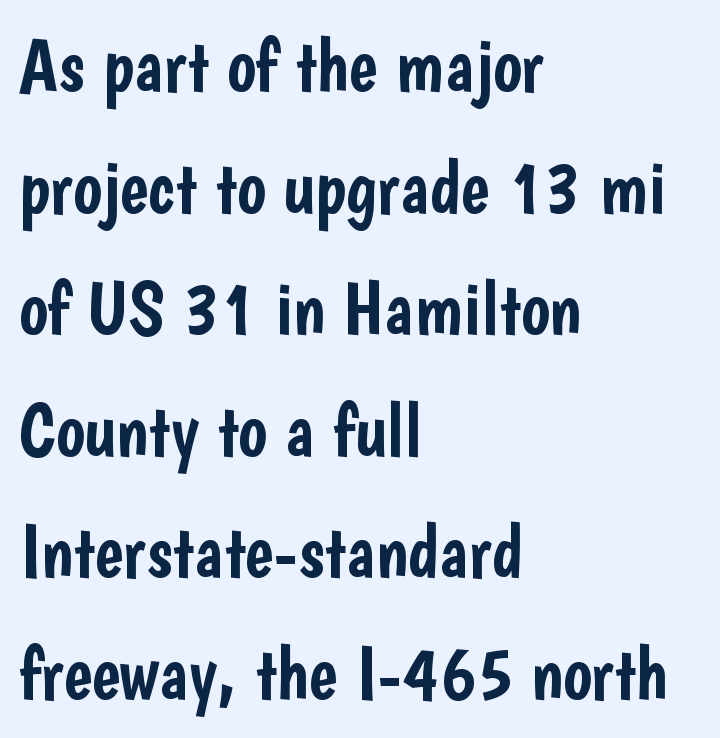
The image shows 76 px condensed sans-serif type, upright; set left-aligned, normal line spacing (1.6x), normal letter spacing, not underlined; low stroke contrast and a medium x-height.
